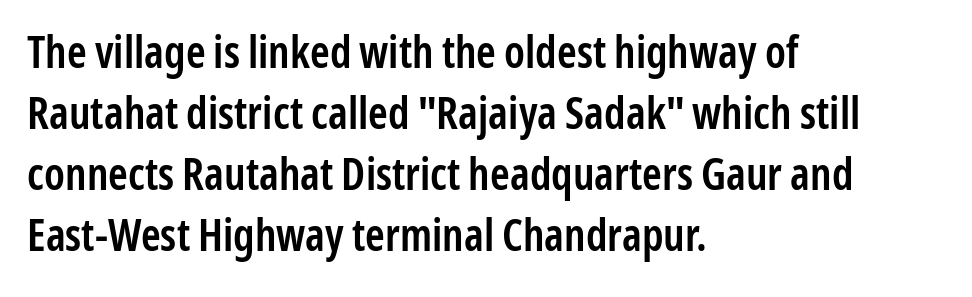
Vertical spacing — default. Every row of glyphs begins at an identical x-position on the left. Stroke thickness is moderately raised; the sample reads as semibold. Tracking here is standard; glyphs follow each other at the usual distance. The type sits square on the baseline with zero lean.
